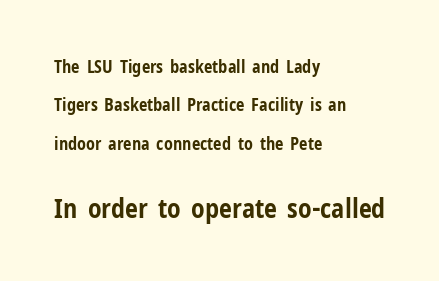
{"italic": "no", "bold": "yes", "underline": "no", "align": "left", "line_spacing": "loose", "line_spacing_ratio": 2.26, "letter_spacing": "normal", "letter_spacing_em": 0.0, "larger_block": "second", "size_ratio": 1.53, "glyph_px": 26}
